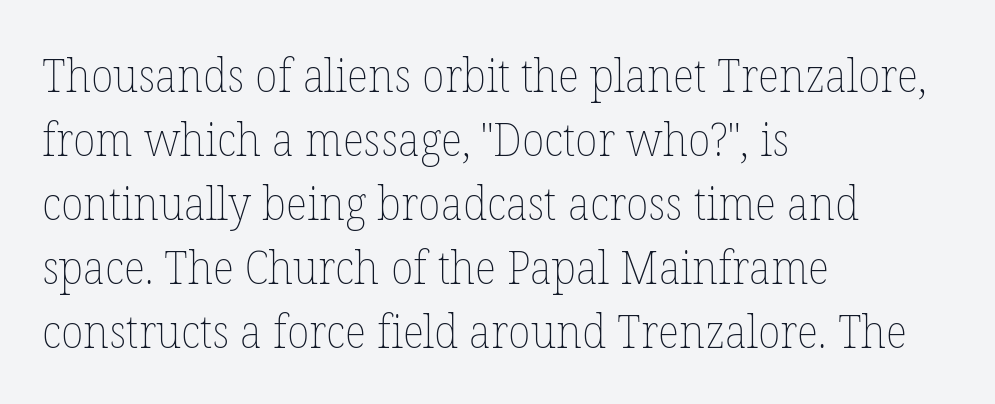
Q: Is the text bold? A: No.
Q: Is the text italic (slanted)? A: No, it is upright.
Q: Is the text underlined? A: No.
Q: How is the paragraph aligned? A: Left-aligned.
Q: Is the spacing between letters normal or unusually wide? A: Normal.
Q: Is the spacing between lines tight, normal or loose? A: Normal.
Q: Width (condensed, normal, or wide)? A: Normal.
Q: Stroke contrast? A: Low.
Q: x-height? A: Medium.
Q: Monospaced? A: No.
